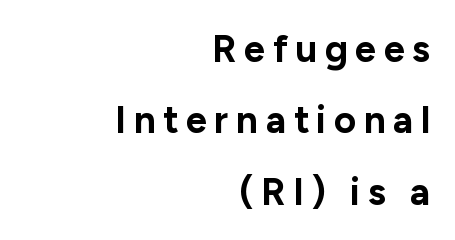
In terms of posture, this sample is upright. Beneath every word, the page is bare. The letters advance in unequal steps, a hallmark of proportional type. The characters display no serif detailing; their extremities are plain.
